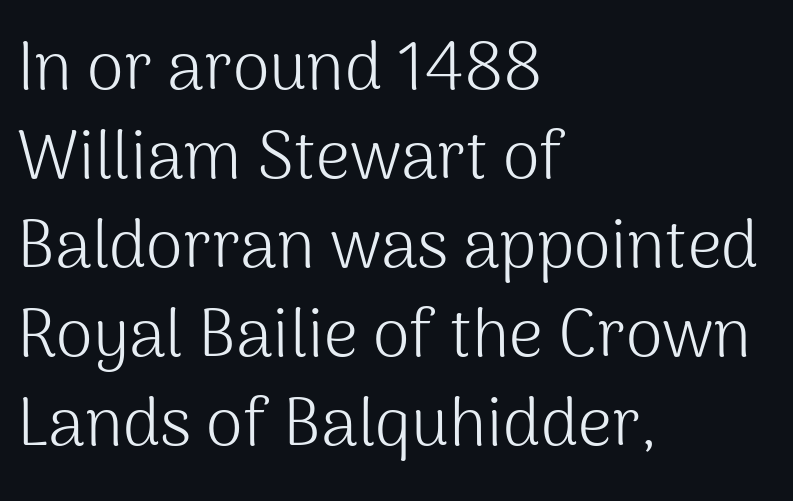
Each stroke keeps to a modest, everyday thickness or less. Look at the tracking — it's just the regular setting, nothing added. The space beneath each line is pristine and unruled. Serifs: no, the terminals of the letterforms are clean.
